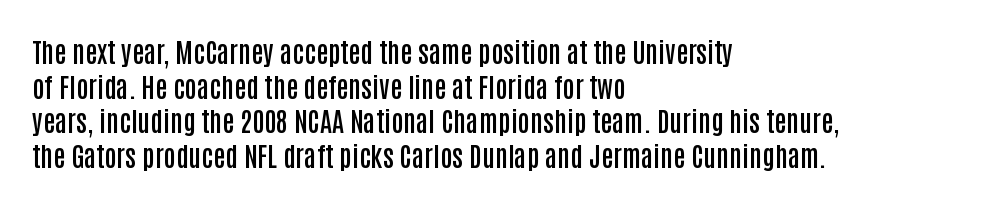
Q: Is the text bold? A: Semi-bold.
Q: Is the text italic (slanted)? A: No, it is upright.
Q: Is the text underlined? A: No.
Q: How is the paragraph aligned? A: Left-aligned.
Q: Is the spacing between letters normal or unusually wide? A: Normal.
Q: Is the spacing between lines tight, normal or loose? A: Normal.
